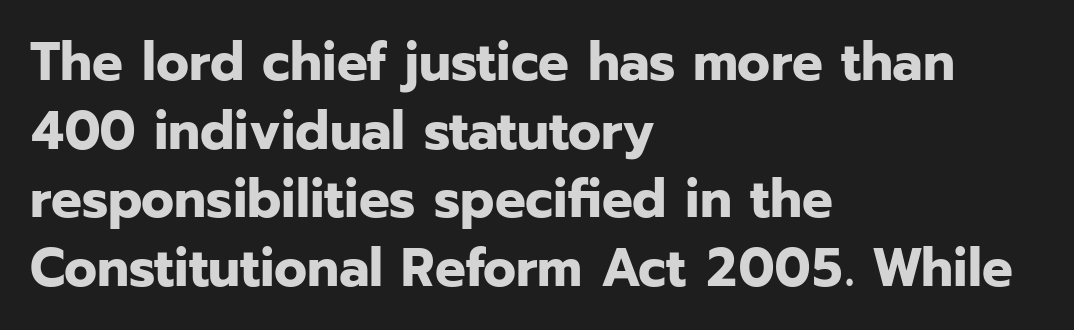
The image shows 54 px bold sans-serif type, upright; set left-aligned, normal line spacing (1.27x), normal letter spacing, not underlined; low stroke contrast and a medium x-height.
